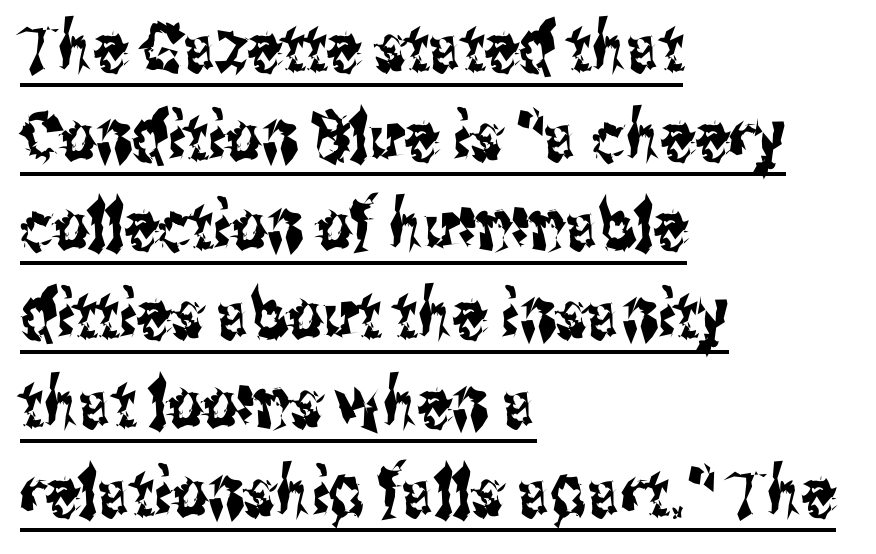
The image shows 68 px condensed sans-serif type, upright; set left-aligned, normal line spacing (1.31x), normal letter spacing, underlined; medium stroke contrast and a medium x-height.
